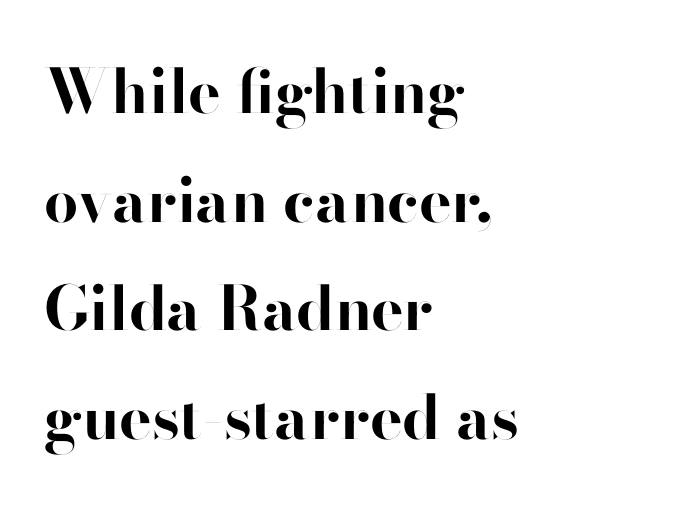
{"serif": "no", "italic": "no", "bold": "yes", "weight": "bold", "width": "normal", "stroke_contrast": "high", "x_height": "small", "monospaced": "no", "underline": "no", "align": "left", "line_spacing_ratio": 1.78, "letter_spacing": "normal", "letter_spacing_em": 0.0, "glyph_px": 61}
